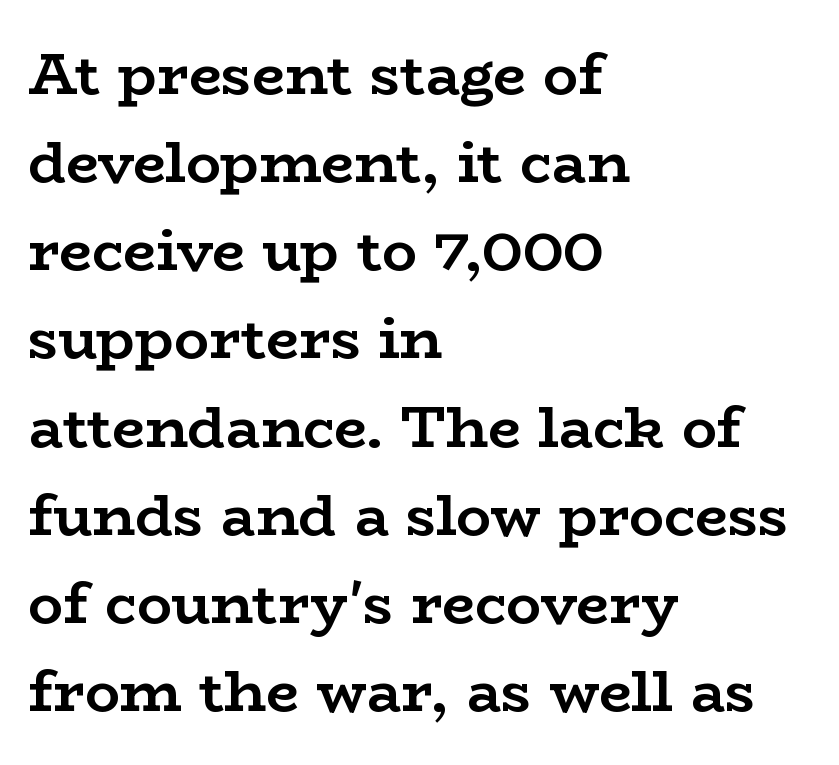
The typeface chosen for these lines features serifs. Does extra space separate the letters? No, they use regular spacing. All the whitespace from short lines collects on the right. These lines are rendered in a variable-pitch font. Notice how the stems are strictly vertical — no italics here.
